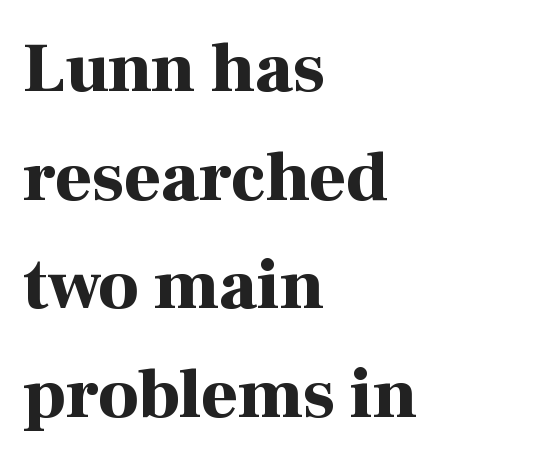
Q: Is the text bold? A: Yes.
Q: Is the text italic (slanted)? A: No, it is upright.
Q: Is the typeface a serif or a sans-serif typeface? A: Serif.
Q: Is the text underlined? A: No.
Q: How is the paragraph aligned? A: Left-aligned.
Q: Is the spacing between letters normal or unusually wide? A: Normal.
Q: Is the spacing between lines tight, normal or loose? A: Normal.
Q: Width (condensed, normal, or wide)? A: Normal.
Q: Stroke contrast? A: High.
Q: x-height? A: Medium.
Q: Monospaced? A: No.
